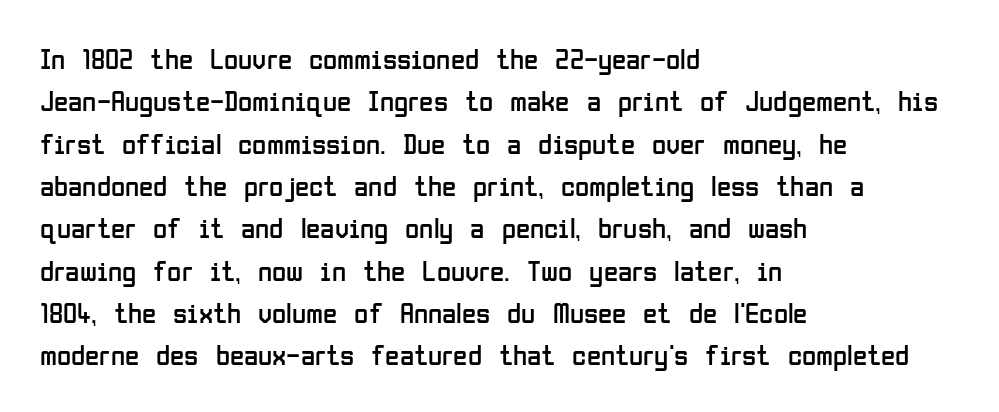
{"serif": "no", "italic": "no", "bold": "no", "weight": "regular", "width": "condensed", "stroke_contrast": "low", "x_height": "medium", "monospaced": "no", "underline": "no", "align": "left", "line_spacing": "normal", "line_spacing_ratio": 1.46, "letter_spacing": "normal", "letter_spacing_em": 0.0, "glyph_px": 29}
